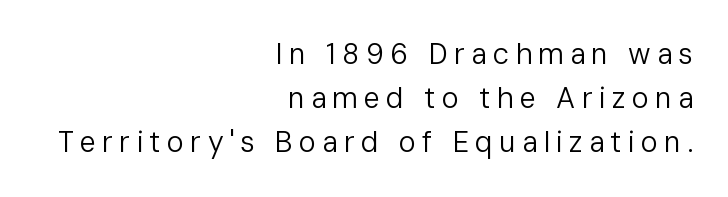
The image shows 29 px regular-weight sans-serif type, upright; set right-aligned, normal line spacing (1.52x), unusually wide letter spacing (+0.21 em), not underlined; low stroke contrast and a medium x-height.
